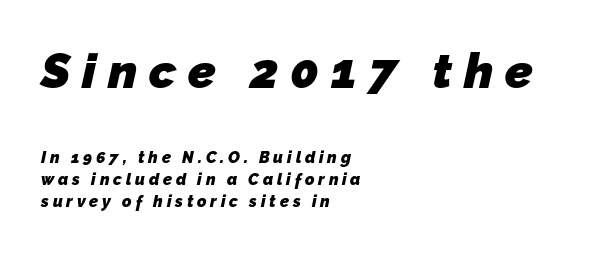
The image shows 49 px heavy sans-serif type; set left-aligned, normal line spacing (1.37x), unusually wide letter spacing (+0.24 em), not underlined; the first (top) block is 3.06x larger; low stroke contrast and a medium x-height.
